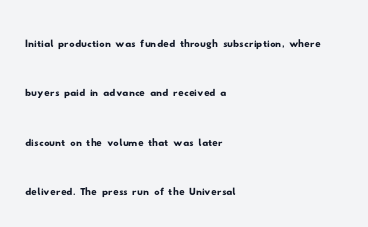
The image shows 27 px text type; set left-aligned, line spacing 1.83x, normal letter spacing, not underlined.
